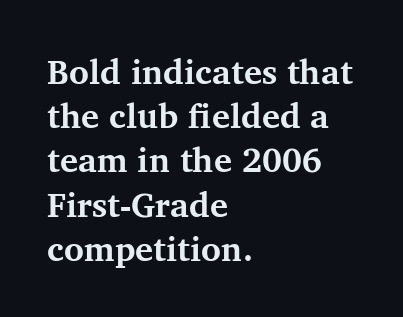
Q: Is the text bold? A: Yes.
Q: Is the text italic (slanted)? A: No, it is upright.
Q: Is the typeface a serif or a sans-serif typeface? A: Serif.
Q: Is the text underlined? A: No.
Q: How is the paragraph aligned? A: Left-aligned.
Q: Is the spacing between letters normal or unusually wide? A: Normal.
Q: Is the spacing between lines tight, normal or loose? A: Normal.
Q: Width (condensed, normal, or wide)? A: Normal.
Q: Stroke contrast? A: Medium.
Q: x-height? A: Medium.
Q: Monospaced? A: No.
